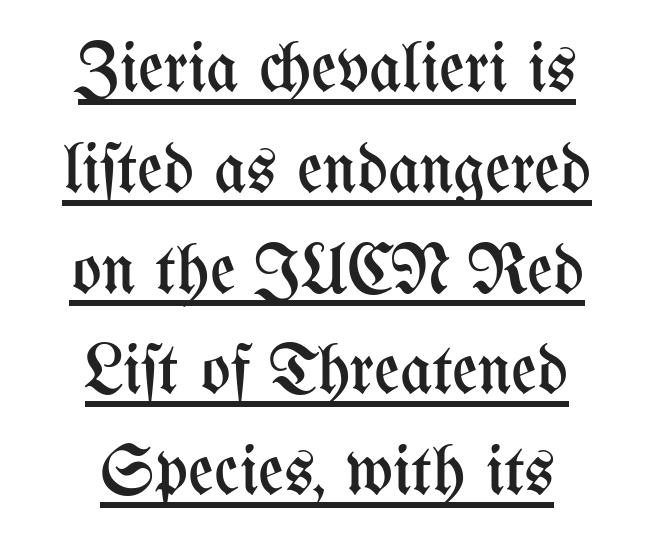
{"italic": "no", "bold": "no", "weight": "regular", "width": "condensed", "stroke_contrast": "medium", "x_height": "medium", "monospaced": "no", "underline": "yes", "line_spacing": "normal", "line_spacing_ratio": 1.44, "letter_spacing": "normal", "letter_spacing_em": 0.0, "glyph_px": 70}
